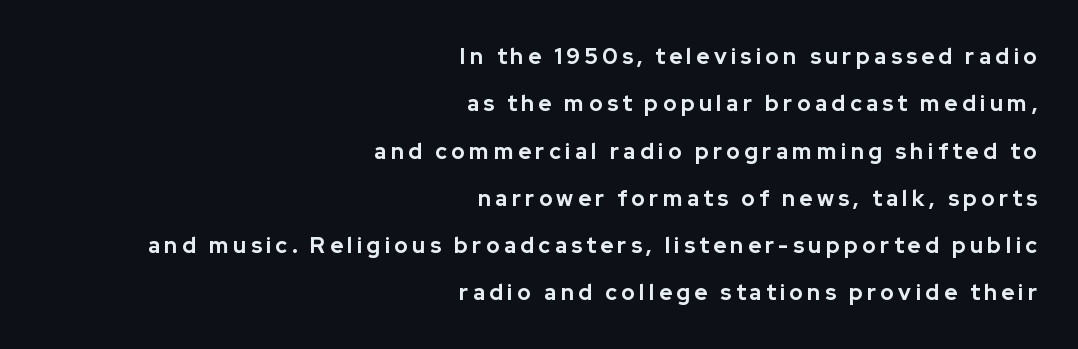
In terms of posture, this sample is upright. Each new line begins a long way beneath the previous one. The text block is weighted toward the right margin, trailing off unevenly leftward. The passage shown is not underscored anywhere. Weight: bold. These lines have a slow, spaced-out rhythm from letter to letter.
